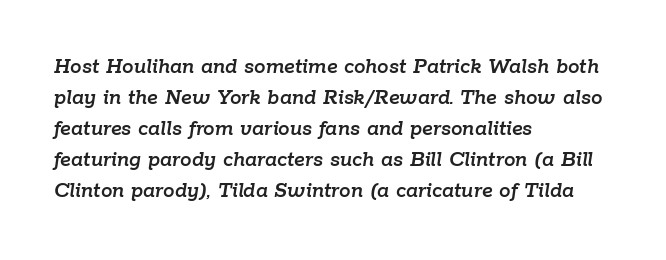
The image shows 23 px text type, italic (leaning right); set left-aligned, normal line spacing (1.35x), normal letter spacing, not underlined.
